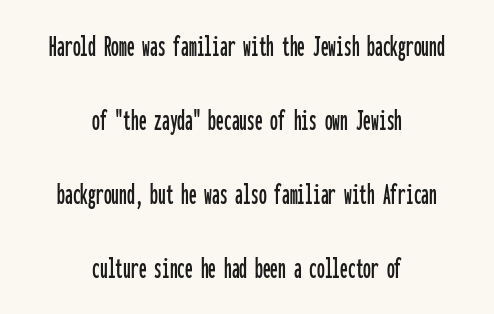
Q: Is the text italic (slanted)? A: No, it is upright.
Q: Is the typeface a serif or a sans-serif typeface? A: Sans-serif.
Q: Is the text underlined? A: No.
Q: How is the paragraph aligned? A: Centered.
Q: Is the spacing between letters normal or unusually wide? A: Normal.
Q: Is the spacing between lines tight, normal or loose? A: Loose.
Q: Width (condensed, normal, or wide)? A: Condensed.
Q: Stroke contrast? A: Low.
Q: x-height? A: Medium.
Q: Monospaced? A: Yes.
